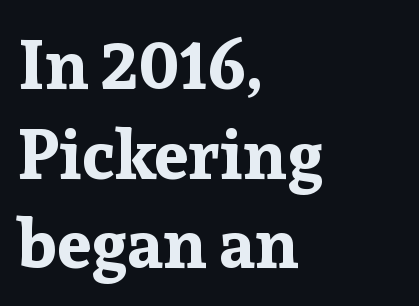
Q: Is the text bold? A: Yes.
Q: Is the text italic (slanted)? A: No, it is upright.
Q: Is the typeface a serif or a sans-serif typeface? A: Serif.
Q: Is the text underlined? A: No.
Q: How is the paragraph aligned? A: Left-aligned.
Q: Is the spacing between letters normal or unusually wide? A: Normal.
Q: Is the spacing between lines tight, normal or loose? A: Normal.
Q: Width (condensed, normal, or wide)? A: Normal.
Q: Stroke contrast? A: Low.
Q: x-height? A: Medium.
Q: Monospaced? A: No.
